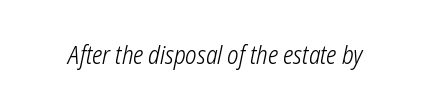
Q: Is the text bold? A: No.
Q: Is the text italic (slanted)? A: Yes, it leans right by about 12 degrees.
Q: Is the text underlined? A: No.
Q: Is the spacing between letters normal or unusually wide? A: Normal.
